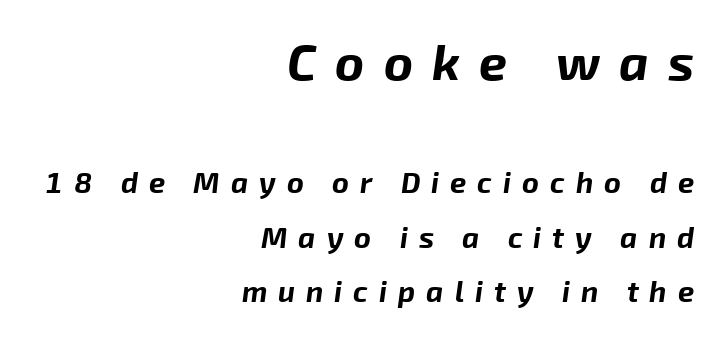
Think of a printed novel: that variable character pitch is what you see here. Short note: letters widely spaced. Type without underlining. Size contrast runs from large at the top to small at the bottom.
